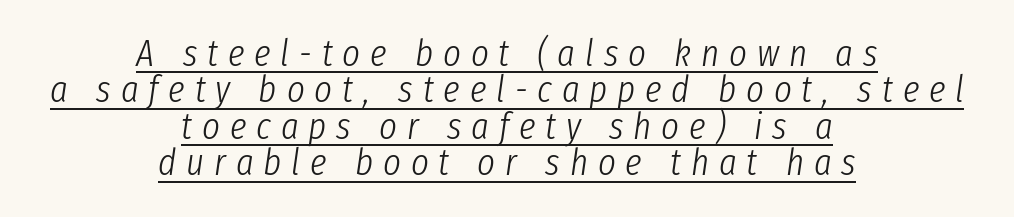
{"italic": "yes", "lean": "right", "slant_degrees": 8, "bold": "no", "weight": "light", "width": "condensed", "stroke_contrast": "low", "x_height": "medium", "monospaced": "no", "underline": "yes", "align": "center", "line_spacing": "tight", "line_spacing_ratio": 0.96, "letter_spacing": "wide", "letter_spacing_em": 0.26, "glyph_px": 38}
